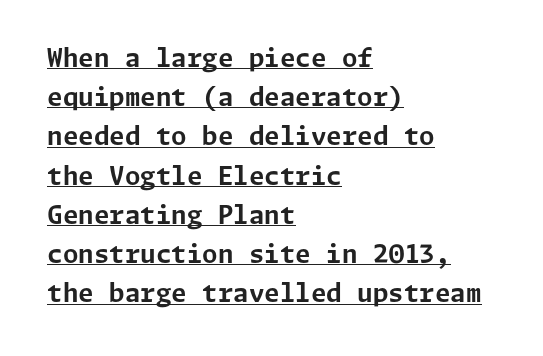
The image shows 25 px bold type, upright; set left-aligned, normal line spacing (1.57x), normal letter spacing, underlined.
